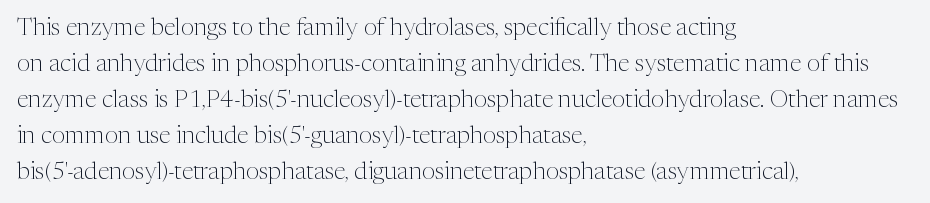
There is no visible air inserted between adjacent glyphs. The rendering anchors every line to the left-hand side. Counters stay open thanks to moderate or lighter strokes. Is there much room between lines? A standard amount, neither cramped nor airy. Type without underlining.
